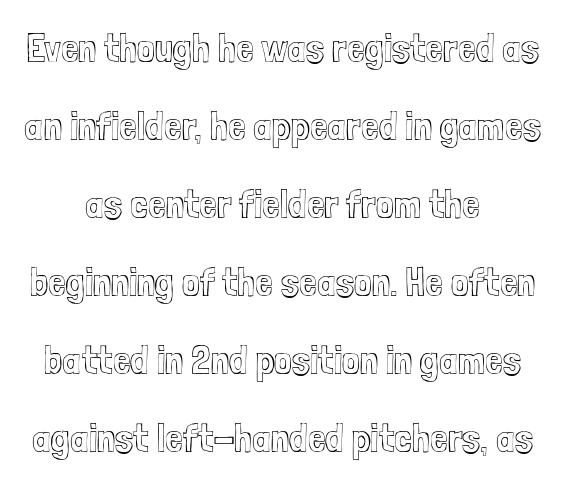
Q: Is the text italic (slanted)? A: No, it is upright.
Q: Is the text underlined? A: No.
Q: How is the paragraph aligned? A: Centered.
Q: Is the spacing between letters normal or unusually wide? A: Normal.
Q: Is the spacing between lines tight, normal or loose? A: Loose.
Q: Width (condensed, normal, or wide)? A: Condensed.
Q: x-height? A: Medium.
Q: Monospaced? A: No.
